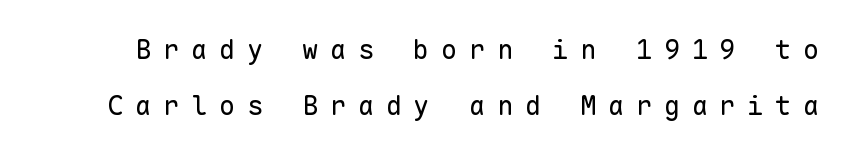
{"italic": "no", "bold": "no", "underline": "no", "line_spacing": "loose", "line_spacing_ratio": 2.08, "letter_spacing": "wide", "letter_spacing_em": 0.43, "glyph_px": 27}
